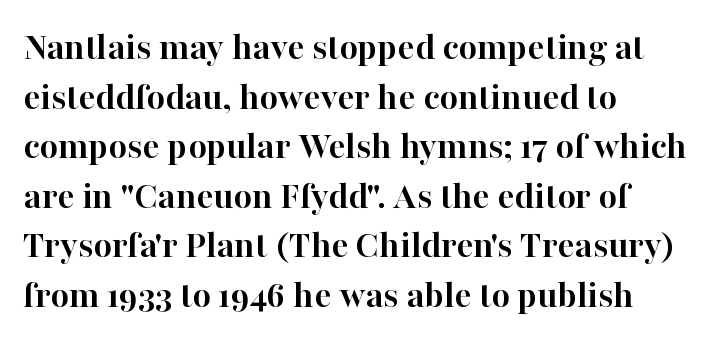
{"serif": "yes", "italic": "no", "bold": "yes", "weight": "semibold", "width": "normal", "stroke_contrast": "high", "x_height": "medium", "monospaced": "no", "underline": "no", "align": "left", "line_spacing_ratio": 1.24, "letter_spacing": "normal", "letter_spacing_em": 0.0, "glyph_px": 40}
